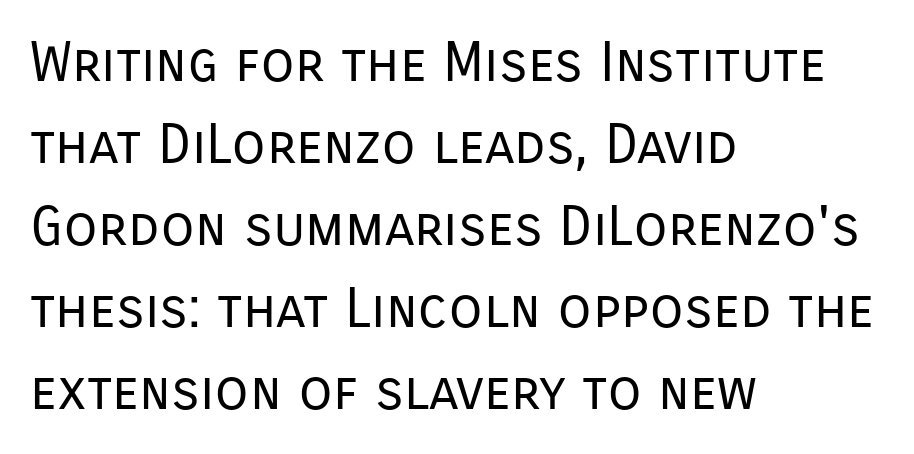
Q: Is the text bold? A: No.
Q: Is the text italic (slanted)? A: No, it is upright.
Q: Is the typeface a serif or a sans-serif typeface? A: Sans-serif.
Q: Is the text underlined? A: No.
Q: How is the paragraph aligned? A: Left-aligned.
Q: Is the spacing between letters normal or unusually wide? A: Normal.
Q: Is the spacing between lines tight, normal or loose? A: Normal.
Q: Width (condensed, normal, or wide)? A: Normal.
Q: Stroke contrast? A: Low.
Q: x-height? A: Medium.
Q: Monospaced? A: No.
